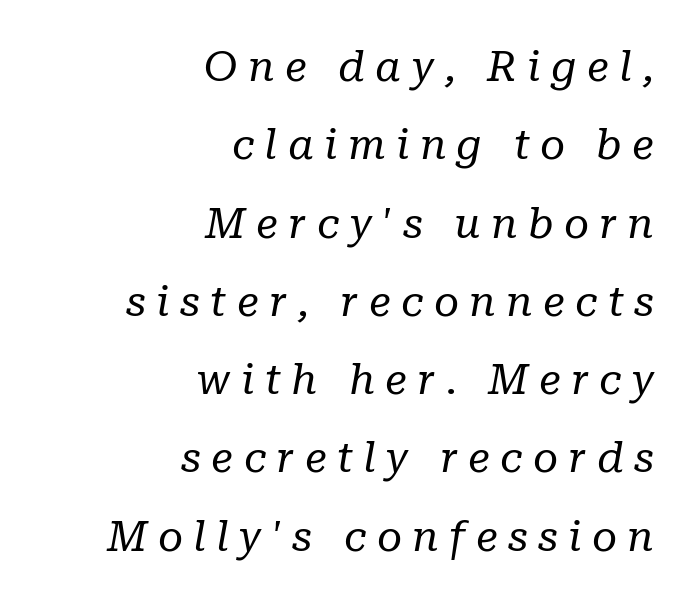
Q: Is the text bold? A: No.
Q: Is the text italic (slanted)? A: Yes, it leans right by about 10 degrees.
Q: Is the typeface a serif or a sans-serif typeface? A: Serif.
Q: Is the text underlined? A: No.
Q: How is the paragraph aligned? A: Right-aligned.
Q: Is the spacing between letters normal or unusually wide? A: Unusually wide.
Q: Width (condensed, normal, or wide)? A: Normal.
Q: Stroke contrast? A: Low.
Q: x-height? A: Medium.
Q: Monospaced? A: No.
